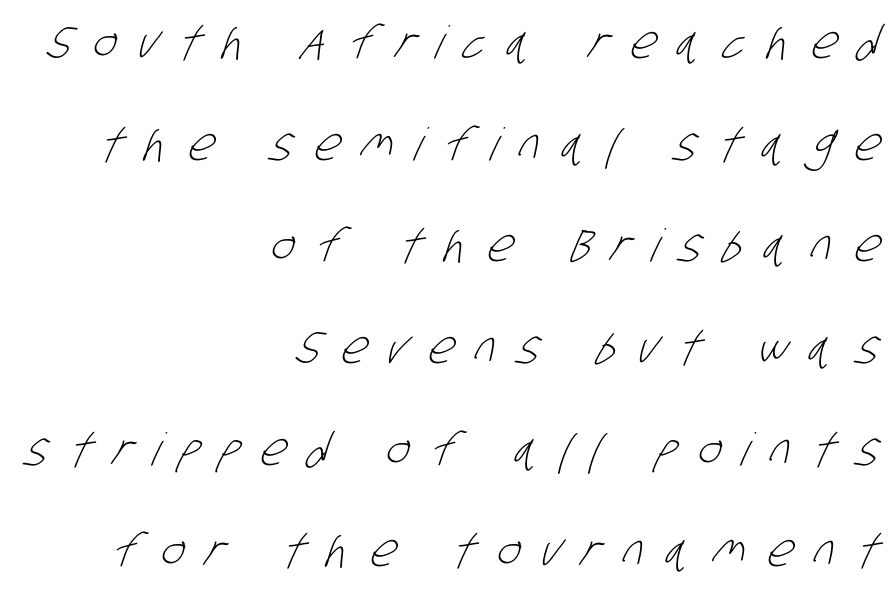
Letters have the restrained weight of plain body copy at most. Observe the wide spacing: letters keep a clear distance from each other. The space beneath each line is pristine and unruled. The characters display no serif detailing; their extremities are plain.
